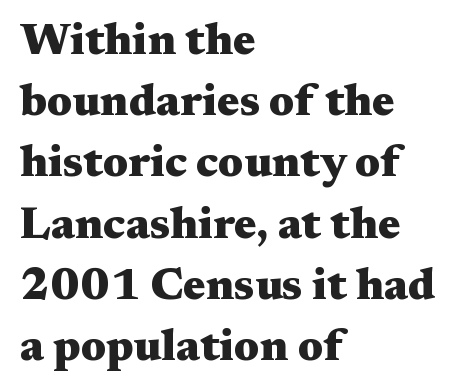
Q: Is the text bold? A: Yes.
Q: Is the text italic (slanted)? A: No, it is upright.
Q: Is the typeface a serif or a sans-serif typeface? A: Serif.
Q: Is the text underlined? A: No.
Q: How is the paragraph aligned? A: Left-aligned.
Q: Is the spacing between letters normal or unusually wide? A: Normal.
Q: Is the spacing between lines tight, normal or loose? A: Normal.
Q: Width (condensed, normal, or wide)? A: Wide.
Q: Stroke contrast? A: Medium.
Q: x-height? A: Medium.
Q: Monospaced? A: No.
